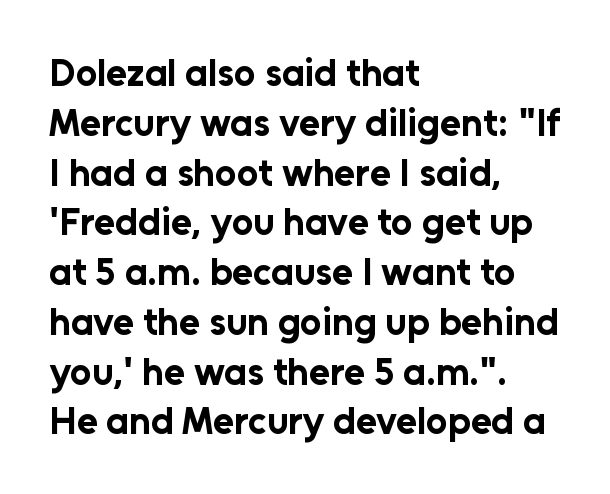
Q: Is the text bold? A: Yes.
Q: Is the text italic (slanted)? A: No, it is upright.
Q: Is the typeface a serif or a sans-serif typeface? A: Sans-serif.
Q: Is the text underlined? A: No.
Q: How is the paragraph aligned? A: Left-aligned.
Q: Is the spacing between letters normal or unusually wide? A: Normal.
Q: Is the spacing between lines tight, normal or loose? A: Normal.
Q: Width (condensed, normal, or wide)? A: Normal.
Q: Stroke contrast? A: Low.
Q: x-height? A: Medium.
Q: Monospaced? A: No.
